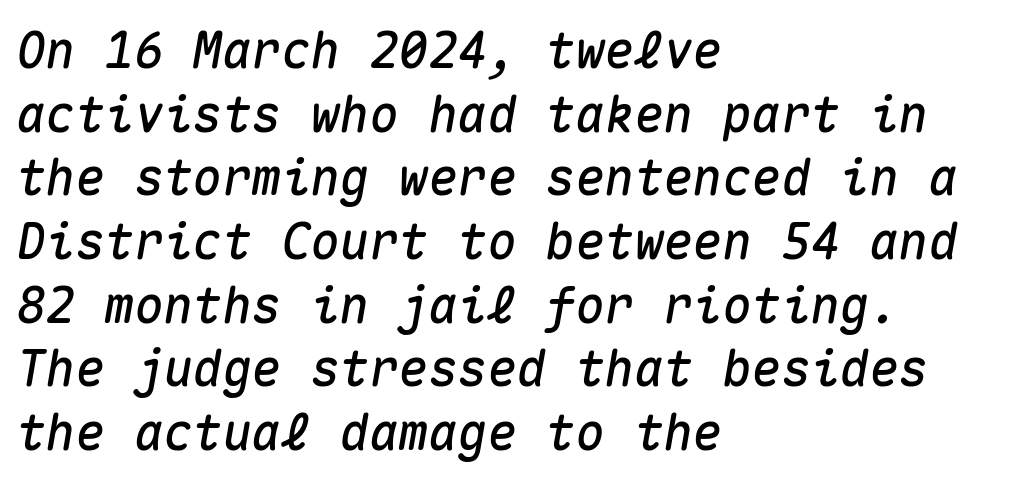
{"italic": "yes", "lean": "right", "slant_degrees": 10, "width": "normal", "stroke_contrast": "medium", "x_height": "medium", "monospaced": "yes", "underline": "no", "align": "left", "line_spacing": "normal", "line_spacing_ratio": 1.3, "letter_spacing": "normal", "letter_spacing_em": 0.0, "glyph_px": 49}
